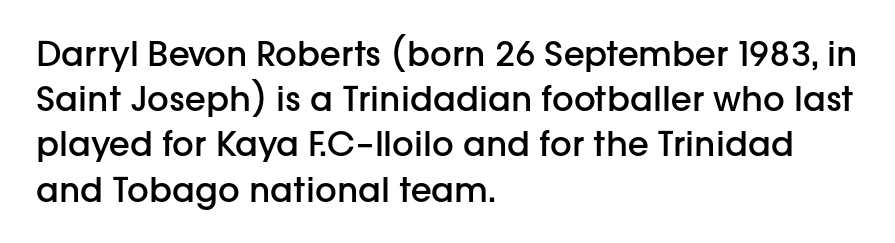
Q: Is the text bold? A: Semi-bold.
Q: Is the text italic (slanted)? A: No, it is upright.
Q: Is the typeface a serif or a sans-serif typeface? A: Sans-serif.
Q: Is the text underlined? A: No.
Q: How is the paragraph aligned? A: Left-aligned.
Q: Is the spacing between letters normal or unusually wide? A: Normal.
Q: Is the spacing between lines tight, normal or loose? A: Normal.
Q: Width (condensed, normal, or wide)? A: Normal.
Q: Stroke contrast? A: Low.
Q: x-height? A: Medium.
Q: Monospaced? A: No.
